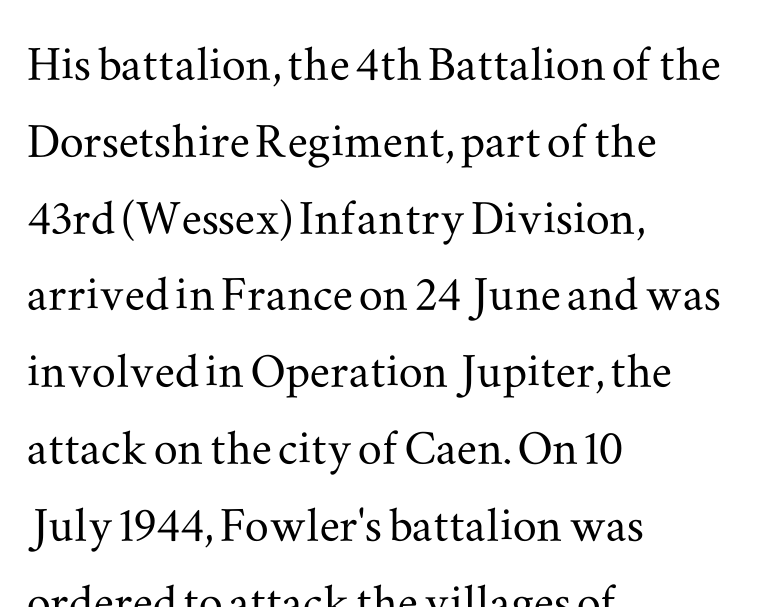
{"serif": "yes", "italic": "no", "width": "wide", "stroke_contrast": "medium", "x_height": "small", "monospaced": "no", "underline": "no", "align": "left", "line_spacing": "normal", "line_spacing_ratio": 1.28, "letter_spacing": "normal", "letter_spacing_em": 0.0, "glyph_px": 60}
